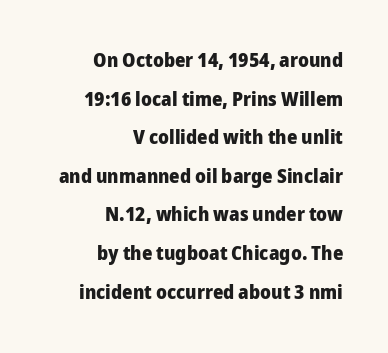
The image shows 20 px bold type, upright; set right-aligned, loose line spacing (1.93x), normal letter spacing, not underlined.
